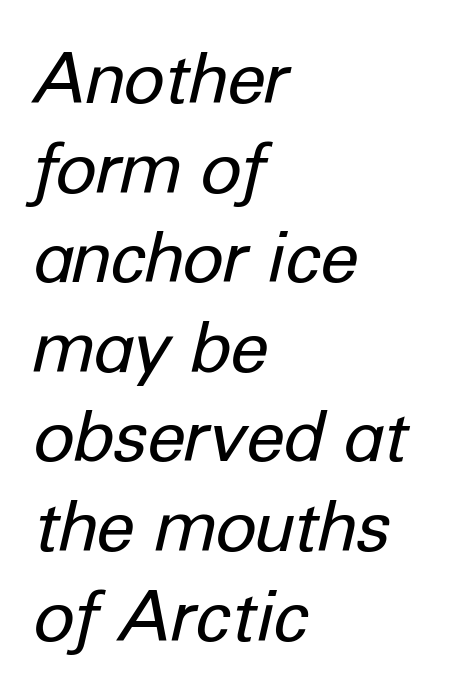
Q: Is the text bold? A: No.
Q: Is the text italic (slanted)? A: Yes, it leans right by about 12 degrees.
Q: Is the text underlined? A: No.
Q: How is the paragraph aligned? A: Left-aligned.
Q: Is the spacing between letters normal or unusually wide? A: Normal.
Q: Is the spacing between lines tight, normal or loose? A: Normal.
Q: Width (condensed, normal, or wide)? A: Normal.
Q: Stroke contrast? A: Low.
Q: x-height? A: Medium.
Q: Monospaced? A: No.
